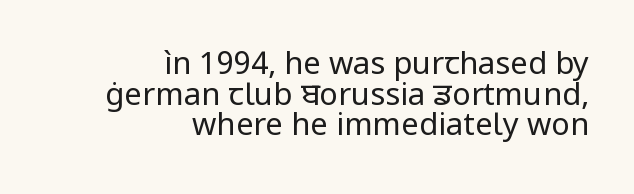
Tracking here is standard; glyphs follow each other at the usual distance. Proportional: the letters do not fall into vertical columns. Leading is clearly below the norm, producing a dense column. Only glyphs here, with clear space below each row. A sans-serif font was chosen for this passage. Reading down the block, your eye finds every line finishing at a fixed right position.
